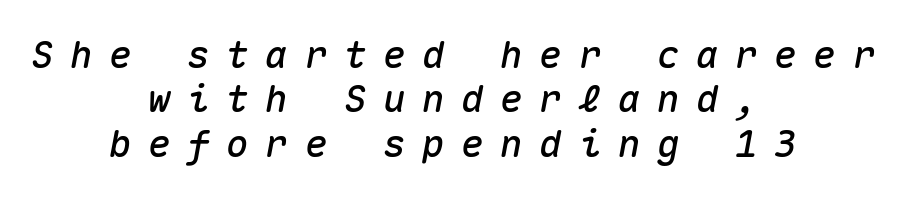
Typeset on center — no edge is straight. Has an underline been added? It has not. Style check: oblique. Does extra space separate the letters? Yes, quite a lot of it. The face used here is monospaced, like something from a code editor.
